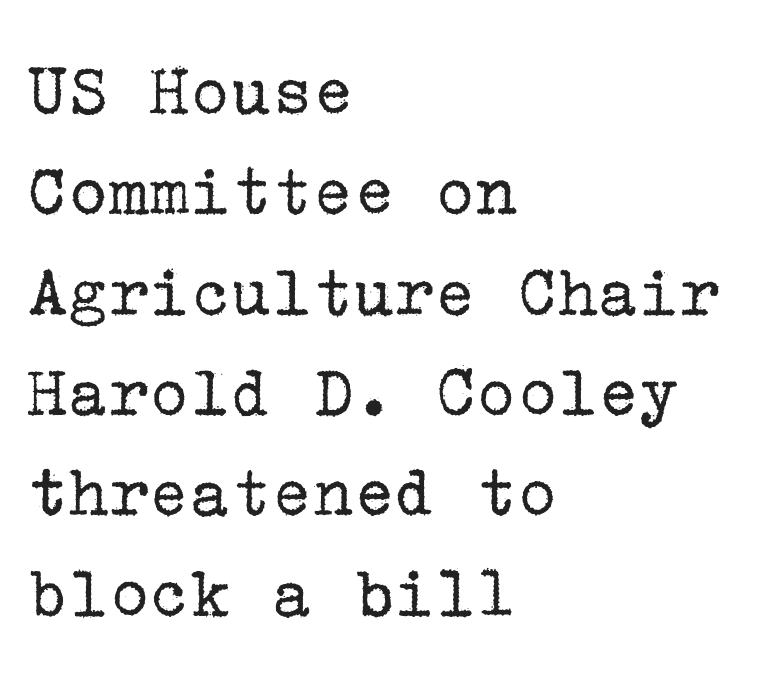
Q: Is the text bold? A: No.
Q: Is the text italic (slanted)? A: No, it is upright.
Q: Is the typeface a serif or a sans-serif typeface? A: Serif.
Q: Is the text underlined? A: No.
Q: How is the paragraph aligned? A: Left-aligned.
Q: Is the spacing between letters normal or unusually wide? A: Normal.
Q: Is the spacing between lines tight, normal or loose? A: Normal.
Q: Width (condensed, normal, or wide)? A: Normal.
Q: Stroke contrast? A: Low.
Q: x-height? A: Medium.
